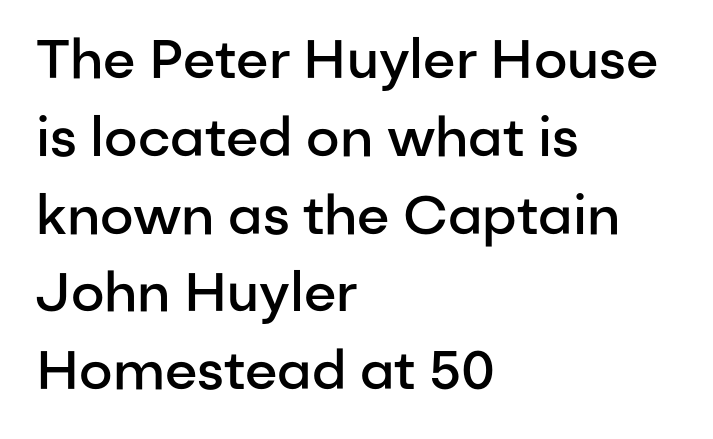
{"serif": "no", "italic": "no", "bold": "semi", "weight": "semibold", "width": "normal", "stroke_contrast": "low", "x_height": "medium", "monospaced": "no", "underline": "no", "align": "left", "line_spacing": "normal", "line_spacing_ratio": 1.44, "letter_spacing": "normal", "letter_spacing_em": 0.0, "glyph_px": 54}
